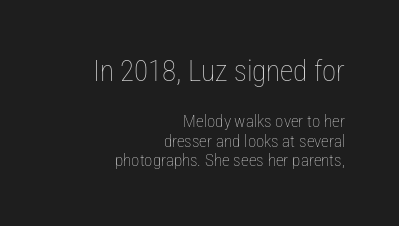
Q: Is the text bold? A: No.
Q: Is the text italic (slanted)? A: No, it is upright.
Q: Is the text underlined? A: No.
Q: How is the paragraph aligned? A: Right-aligned.
Q: Is the spacing between letters normal or unusually wide? A: Normal.
Q: Which block of text is set in a larger size, the first (top) or the second (bottom)? A: The first (top) one.
Q: Width (condensed, normal, or wide)? A: Condensed.
Q: Stroke contrast? A: Low.
Q: x-height? A: Medium.
Q: Monospaced? A: No.
